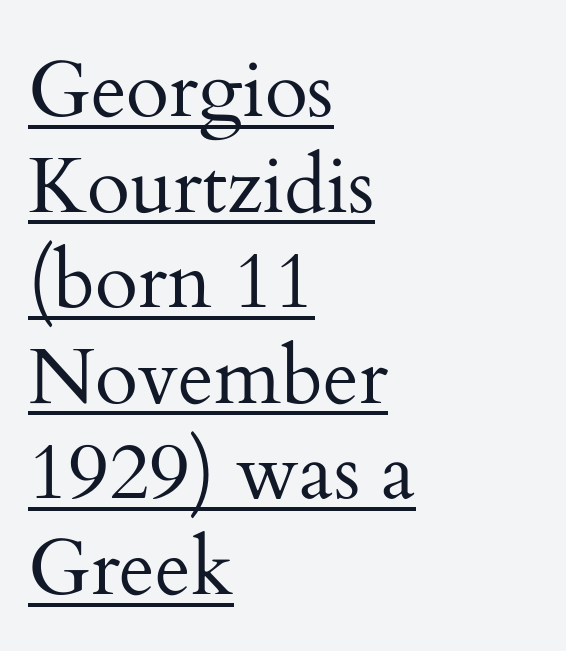
The image shows 79 px regular-weight serif type, upright; set left-aligned, line spacing 1.21x, normal letter spacing, underlined; medium stroke contrast and a small x-height.
